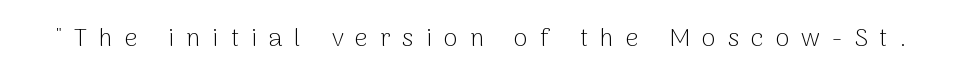
The image shows 25 px text type, upright; set unusually wide letter spacing (+0.48 em), not underlined.
